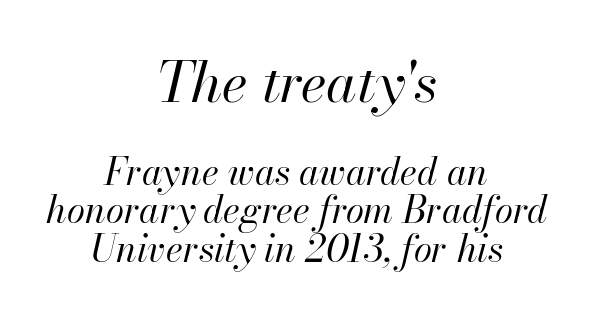
The image shows 56 px regular-weight type, italic (leaning right); set centered, tight line spacing (1.05x), normal letter spacing, not underlined; the first (top) block is 1.51x larger; high stroke contrast and a small x-height.
